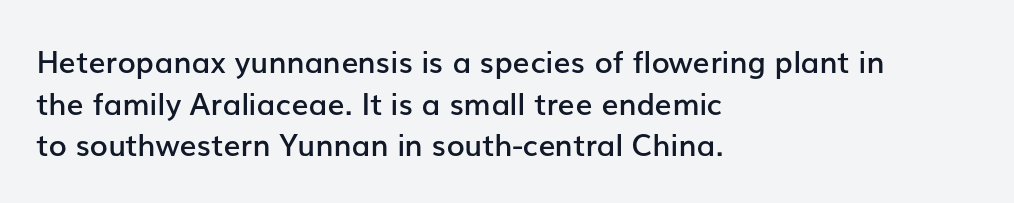
The image shows 30 px semibold sans-serif type, upright; set left-aligned, normal line spacing (1.39x), normal letter spacing, not underlined; low stroke contrast and a medium x-height.
